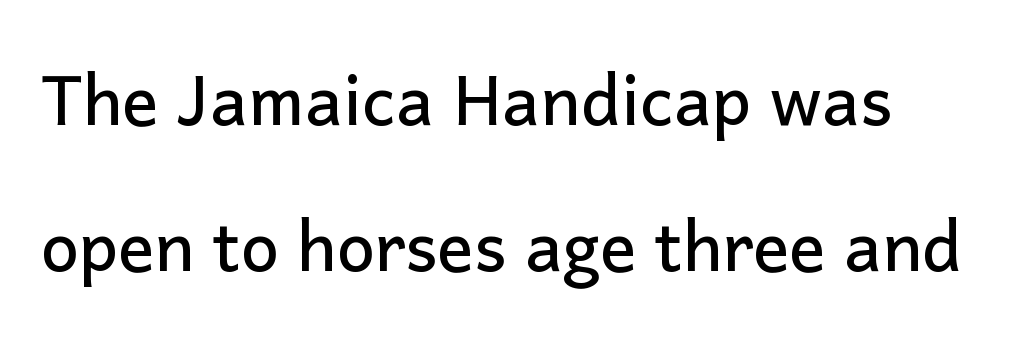
Layout note: lines flush left. Quick note: not italic, upright. The passage shown is typeset with a sans-serif family. There is no visible air inserted between adjacent glyphs. The string is rendered with underlining switched off.
